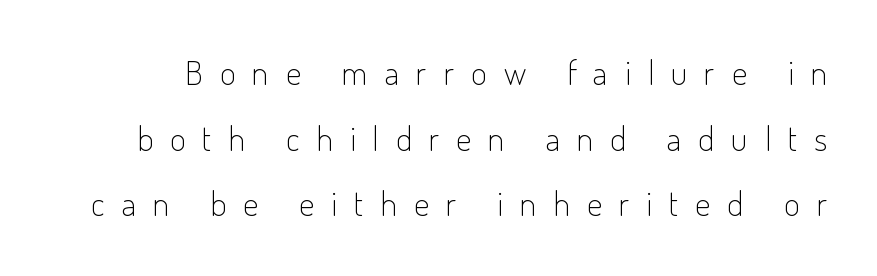
{"serif": "no", "italic": "no", "bold": "no", "weight": "light", "width": "condensed", "stroke_contrast": "low", "x_height": "small", "monospaced": "no", "underline": "no", "line_spacing": "loose", "line_spacing_ratio": 1.93, "letter_spacing": "wide", "letter_spacing_em": 0.5, "glyph_px": 34}
